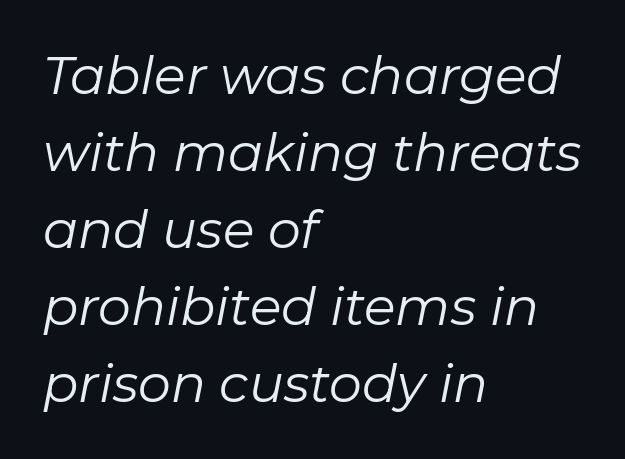
Q: Is the text bold? A: No.
Q: Is the text italic (slanted)? A: Yes, it leans right by about 11 degrees.
Q: Is the text underlined? A: No.
Q: How is the paragraph aligned? A: Left-aligned.
Q: Is the spacing between letters normal or unusually wide? A: Normal.
Q: Is the spacing between lines tight, normal or loose? A: Normal.
Q: Width (condensed, normal, or wide)? A: Normal.
Q: Stroke contrast? A: Low.
Q: x-height? A: Medium.
Q: Monospaced? A: No.
